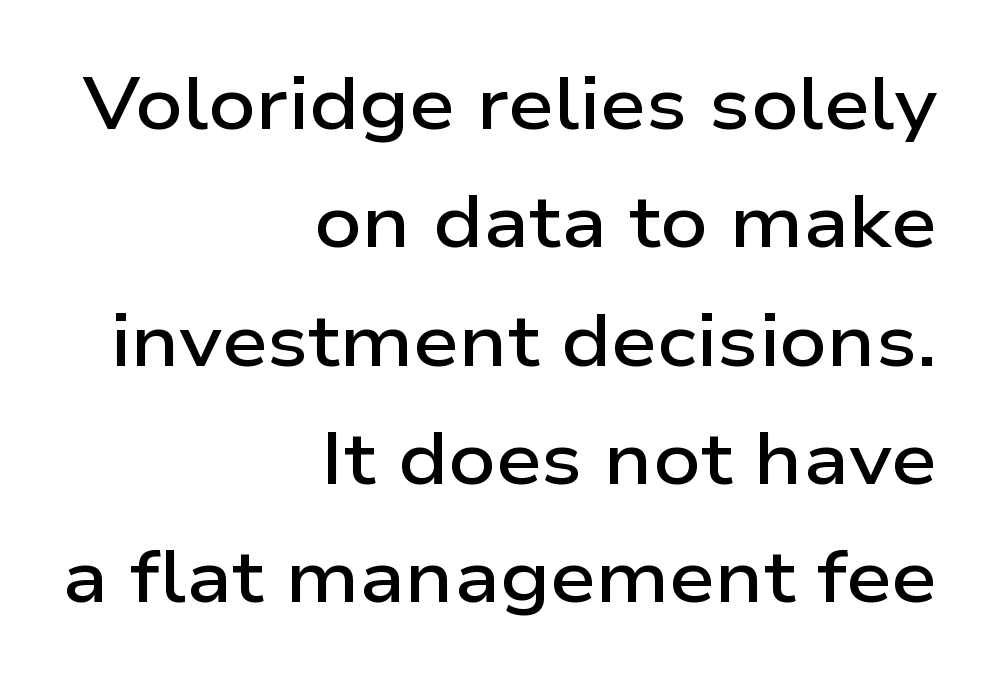
Default kerning and tracking; the words read as compact shapes. These lines were composed using upright roman letters. Set as a demibold, roughly 600 on the weight scale. Is this a fixed-width face? No — the glyphs have proportional, varying widths.
